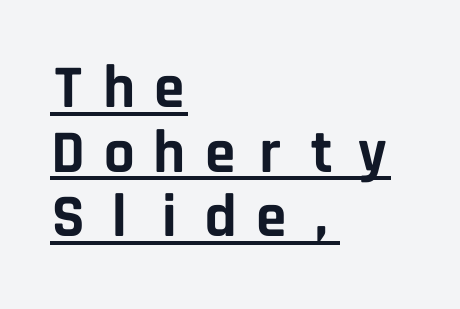
Tracking here is generous; glyphs stand well apart from one another. Serif or sans? Sans — the stroke terminals are bare. Each new line begins almost immediately beneath the previous one. Underlining? Definitely there. Italic: no, the glyphs are upright roman. Is the type bold? Yes — the strokes are clearly thick and heavy.
